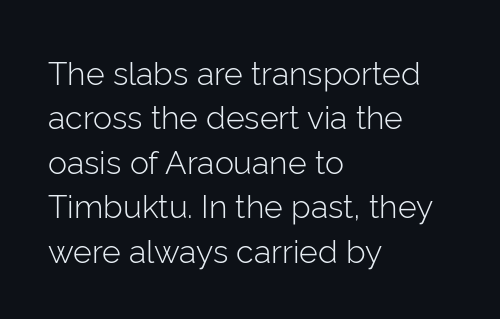
Q: Is the text bold? A: No.
Q: Is the text italic (slanted)? A: No, it is upright.
Q: Is the typeface a serif or a sans-serif typeface? A: Sans-serif.
Q: Is the text underlined? A: No.
Q: How is the paragraph aligned? A: Left-aligned.
Q: Is the spacing between letters normal or unusually wide? A: Normal.
Q: Is the spacing between lines tight, normal or loose? A: Normal.
Q: Width (condensed, normal, or wide)? A: Normal.
Q: Stroke contrast? A: Low.
Q: x-height? A: Medium.
Q: Monospaced? A: No.
